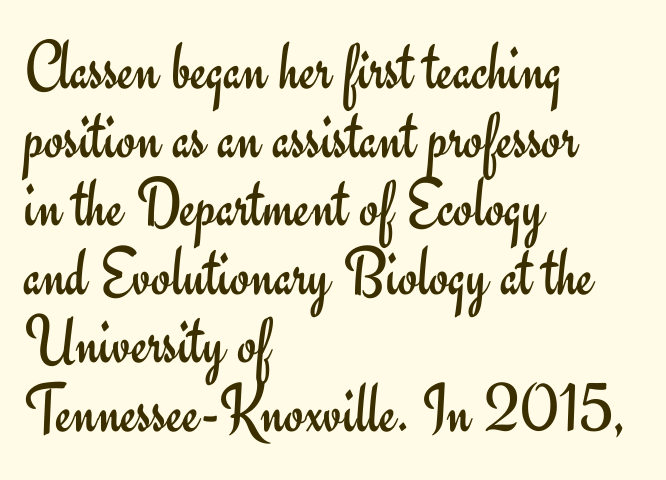
{"serif": "no", "bold": "no", "weight": "regular", "width": "normal", "stroke_contrast": "low", "x_height": "small", "monospaced": "no", "underline": "no", "align": "left", "line_spacing": "tight", "line_spacing_ratio": 0.98, "letter_spacing": "normal", "letter_spacing_em": 0.0, "glyph_px": 70}
